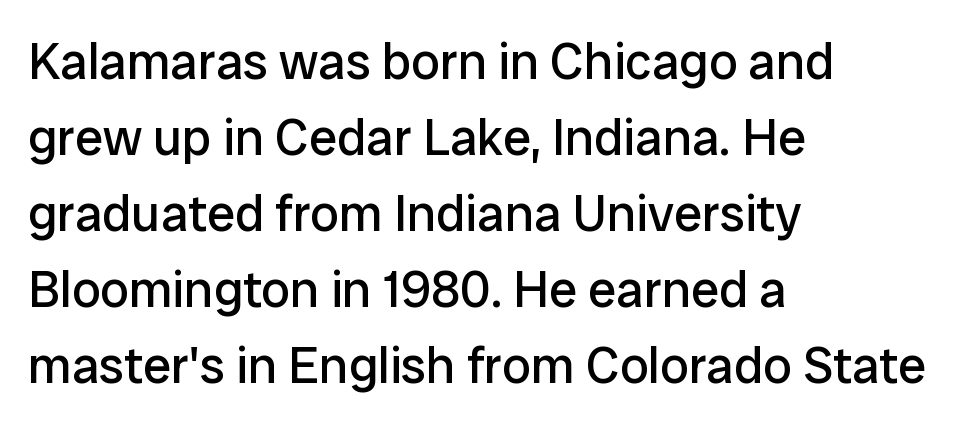
The image shows 51 px regular-weight sans-serif type, upright; set left-aligned, normal line spacing (1.49x), normal letter spacing, not underlined; low stroke contrast and a medium x-height.
